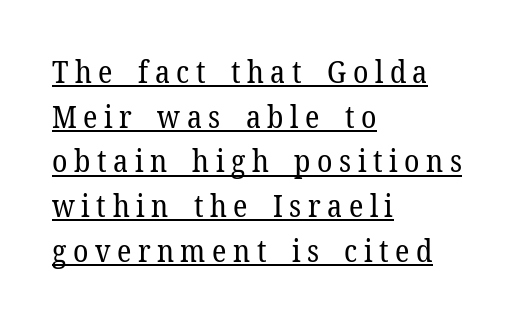
Spacing verdict: proportional, widths tailored to each character. The rendering inserts visible extra space after every character. Glance below the letters and you will spot a drawn line. Does the copy run flush right? No — it runs flush left.
